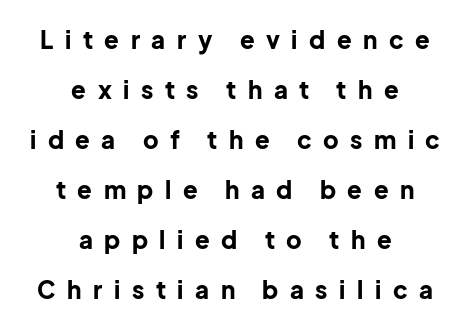
Q: Is the text bold? A: Yes.
Q: Is the text italic (slanted)? A: No, it is upright.
Q: Is the text underlined? A: No.
Q: How is the paragraph aligned? A: Centered.
Q: Is the spacing between letters normal or unusually wide? A: Unusually wide.
Q: Is the spacing between lines tight, normal or loose? A: Loose.
